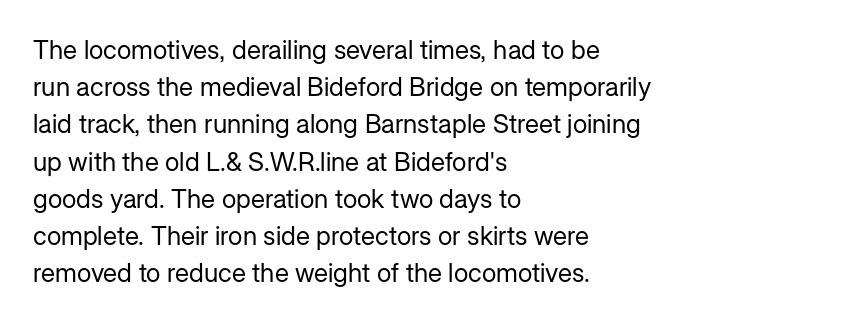
The image shows 26 px text type, upright; set left-aligned, normal line spacing (1.43x), normal letter spacing, not underlined.
